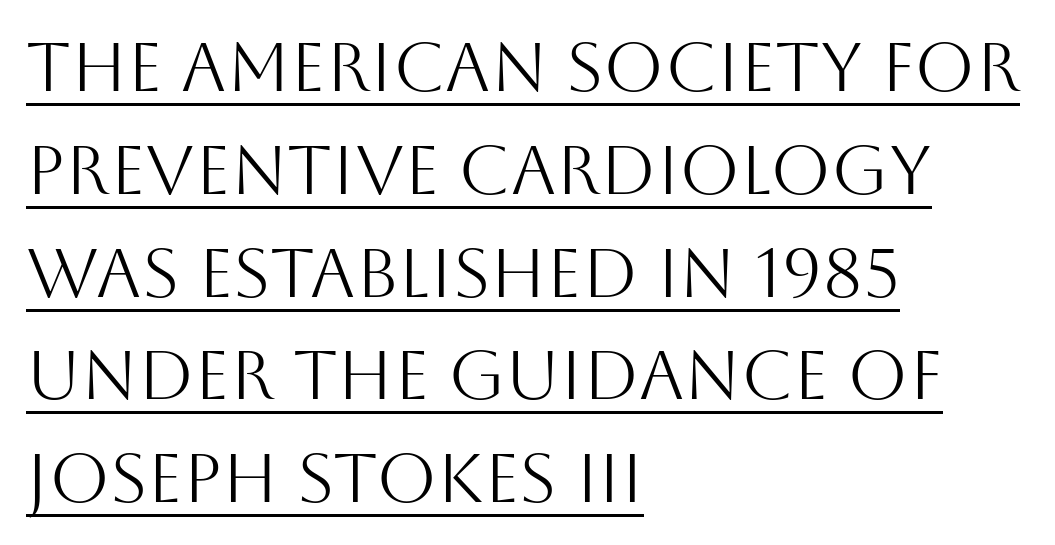
The image shows 69 px light sans-serif type, upright; set left-aligned, normal line spacing (1.49x), normal letter spacing, underlined; medium stroke contrast and a large x-height.
